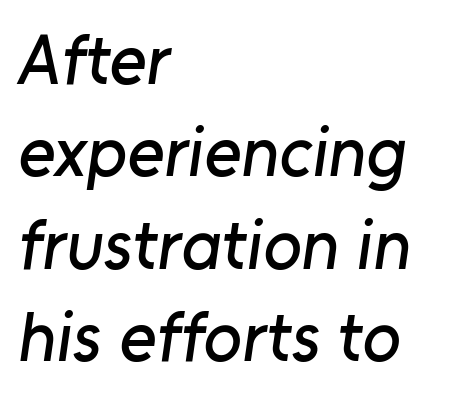
Whoever set this chose a conventional vertical rhythm. The paragraph has a hard left edge and a soft right edge. Anything drawn beneath the words? Only blank space. The letters advance in unequal steps, a hallmark of proportional type.
